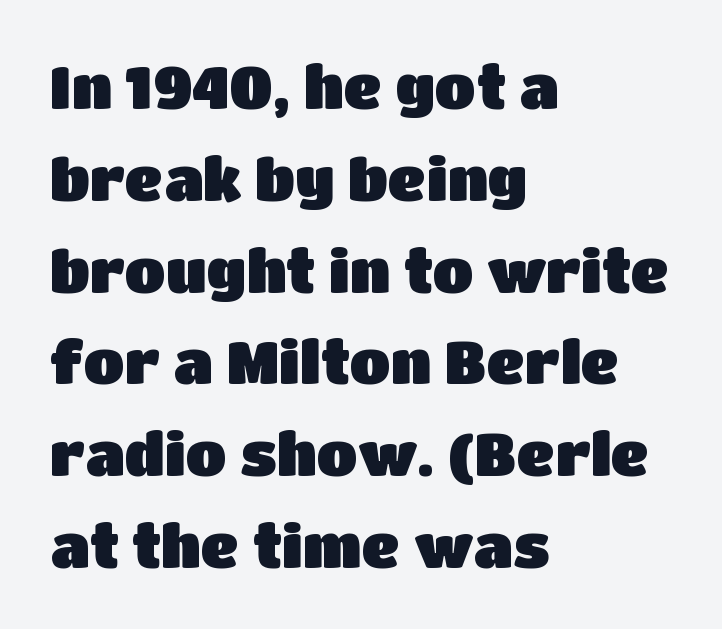
{"serif": "no", "italic": "no", "width": "normal", "stroke_contrast": "low", "x_height": "large", "monospaced": "no", "underline": "no", "align": "left", "line_spacing": "normal", "line_spacing_ratio": 1.53, "letter_spacing": "normal", "letter_spacing_em": 0.0, "glyph_px": 60}
